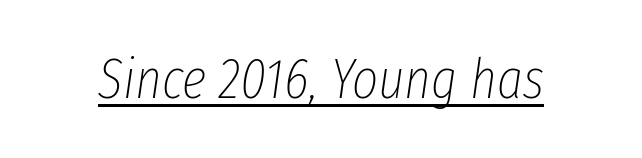
{"italic": "yes", "lean": "right", "slant_degrees": 8, "bold": "no", "weight": "thin", "width": "condensed", "stroke_contrast": "low", "x_height": "medium", "monospaced": "no", "underline": "yes", "letter_spacing": "normal", "letter_spacing_em": 0.0, "glyph_px": 56}
